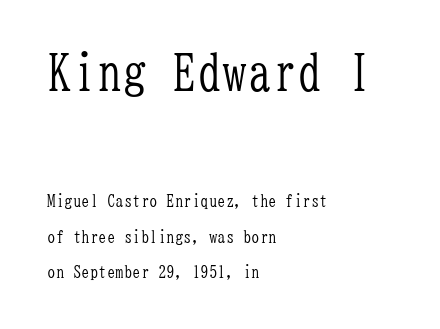
{"serif": "yes", "italic": "no", "bold": "no", "weight": "light", "width": "condensed", "stroke_contrast": "low", "x_height": "medium", "monospaced": "yes", "underline": "no", "align": "left", "line_spacing": "loose", "line_spacing_ratio": 2.1, "letter_spacing": "normal", "letter_spacing_em": 0.0, "larger_block": "first", "size_ratio": 2.94, "glyph_px": 50}
